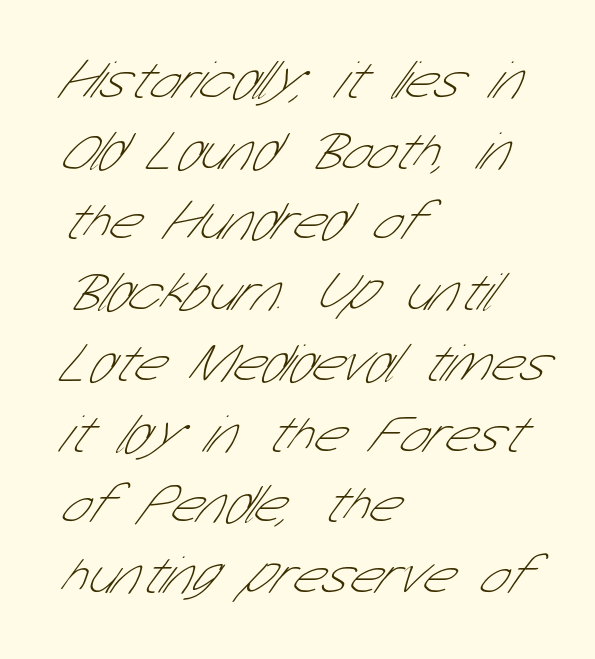
Bare-footed words on every line. Leading matches the norm, producing a regular column. The typesetting does not lean heavy: it is not bold. Grotesque or geometric, the face here clearly has no serifs. Tracking here is standard; glyphs follow each other at the usual distance.
